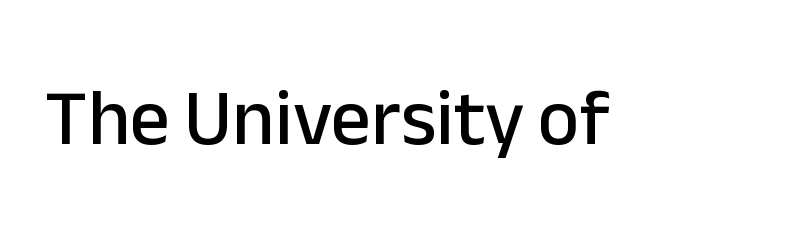
Q: Is the text italic (slanted)? A: No, it is upright.
Q: Is the typeface a serif or a sans-serif typeface? A: Sans-serif.
Q: Is the text underlined? A: No.
Q: Is the spacing between letters normal or unusually wide? A: Normal.
Q: Width (condensed, normal, or wide)? A: Normal.
Q: Stroke contrast? A: Low.
Q: x-height? A: Medium.
Q: Monospaced? A: No.
